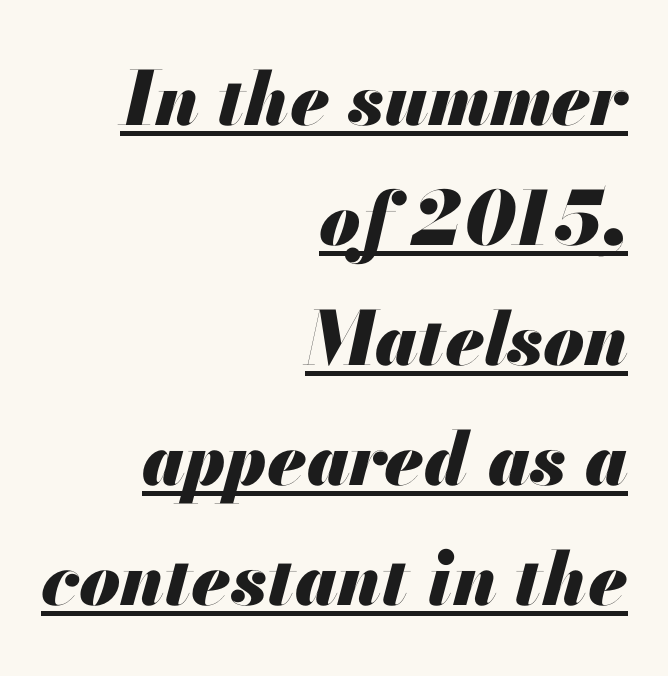
The image shows 74 px heavy type, italic (leaning right); set right-aligned, normal line spacing (1.62x), normal letter spacing, underlined; medium stroke contrast and a small x-height.
